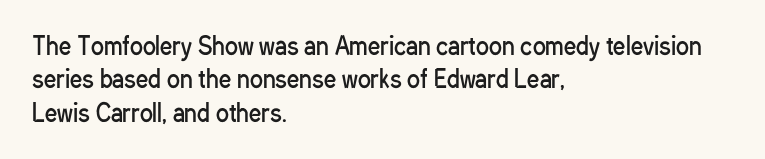
The image shows 24 px text type, upright; set left-aligned, normal line spacing (1.39x), normal letter spacing, not underlined.
